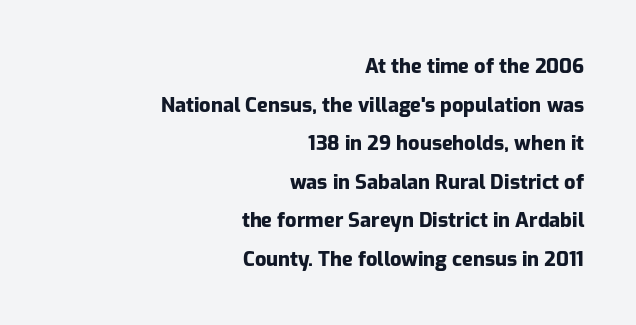
This sample trades compactness for vertical openness between lines. Every character sits straight up, as roman type does. The rag falls on the left side of this text block. Does extra space separate the letters? No, they use regular spacing. Students, this is bold: see how much ink each stroke carries. Type without underlining.
